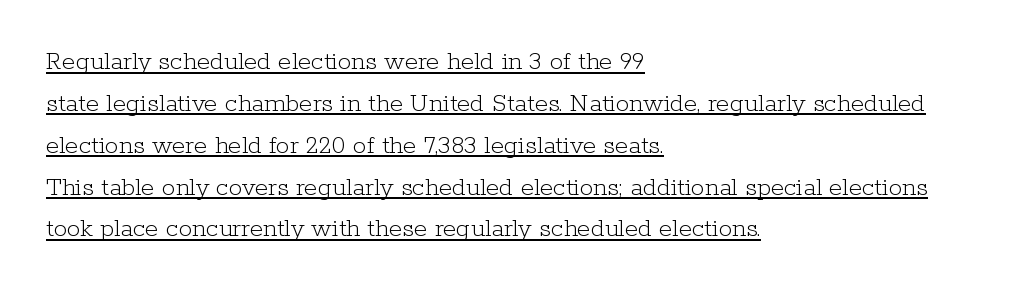
The image shows 27 px text type, upright; set left-aligned, normal line spacing (1.55x), normal letter spacing, underlined.
